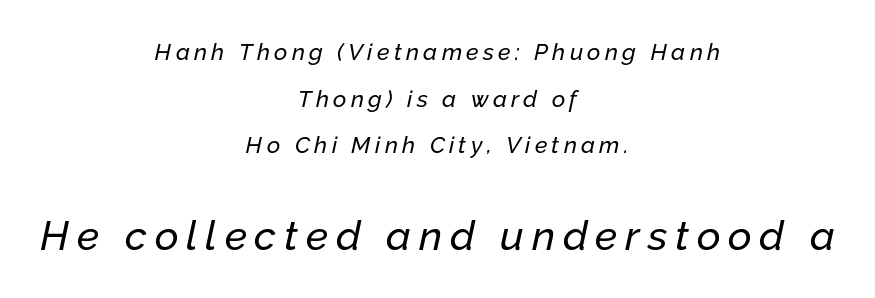
You could not count columns in this text — the font is proportionally spaced. A centered setting, common on invitations and titles, is used for this passage. Students, observe: this is what heavily led, spacious text looks like. The following chunk of copy outweighs the initial chunk in type size. The strip under each line holds only bare page. The lettering tilts uniformly, giving the passage an italic look.
